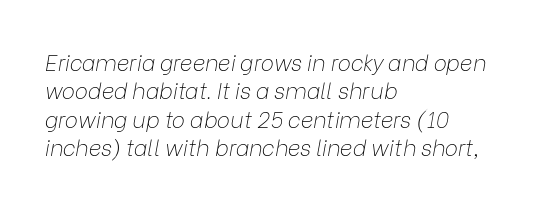
The image shows 22 px text type, italic (leaning right); set left-aligned, normal line spacing (1.29x), normal letter spacing, not underlined.
